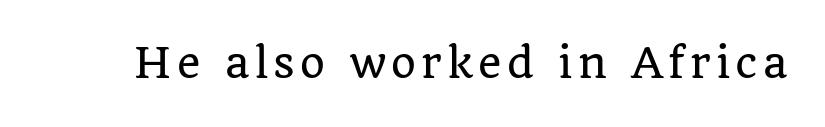
{"serif": "yes", "italic": "no", "width": "normal", "stroke_contrast": "low", "x_height": "large", "monospaced": "no", "underline": "no", "glyph_px": 40}
